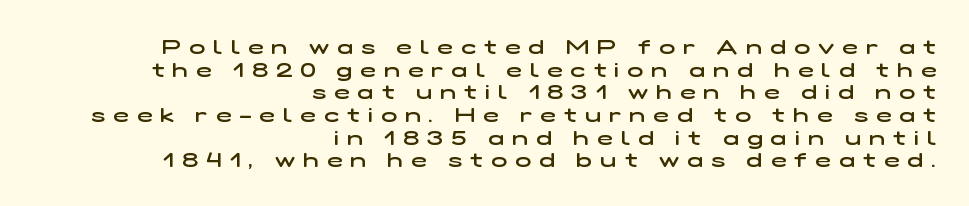
The image shows 21 px text type; set right-aligned, tight line spacing (1.08x), unusually wide letter spacing (+0.39 em), not underlined.
